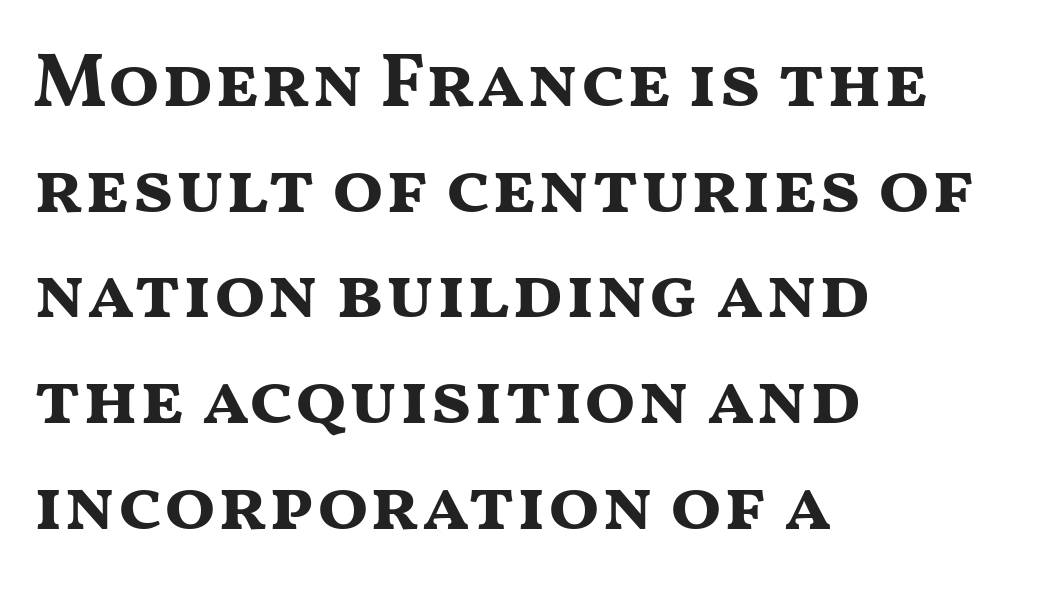
{"serif": "no", "italic": "no", "bold": "yes", "weight": "bold", "width": "wide", "stroke_contrast": "medium", "x_height": "medium", "monospaced": "no", "underline": "no", "align": "left", "line_spacing": "normal", "line_spacing_ratio": 1.39, "letter_spacing": "normal", "letter_spacing_em": 0.0, "glyph_px": 76}
